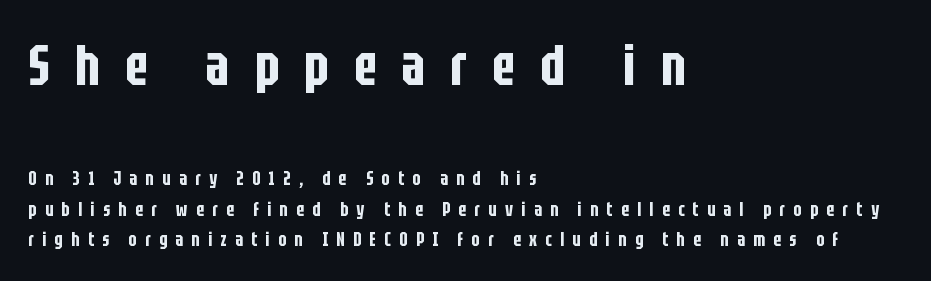
Q: Is the text italic (slanted)? A: No, it is upright.
Q: Is the typeface a serif or a sans-serif typeface? A: Sans-serif.
Q: Is the text underlined? A: No.
Q: How is the paragraph aligned? A: Left-aligned.
Q: Is the spacing between letters normal or unusually wide? A: Unusually wide.
Q: Is the spacing between lines tight, normal or loose? A: Normal.
Q: Which block of text is set in a larger size, the first (top) or the second (bottom)? A: The first (top) one.
Q: Width (condensed, normal, or wide)? A: Condensed.
Q: Stroke contrast? A: Low.
Q: x-height? A: Large.
Q: Monospaced? A: No.
